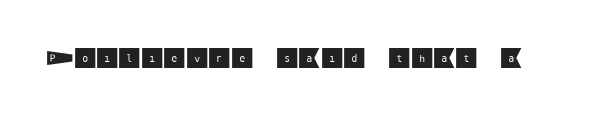
The image shows 23 px text type, upright; set normal letter spacing, not underlined.
